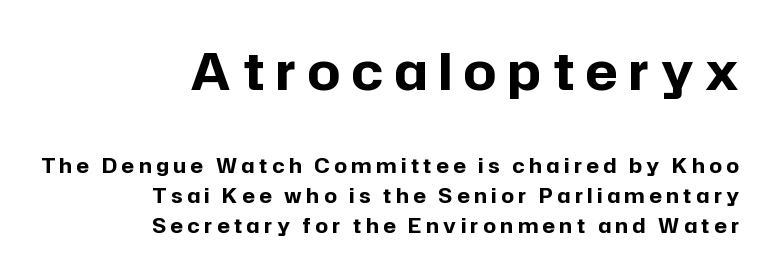
Q: Is the text bold? A: Yes.
Q: Is the text italic (slanted)? A: No, it is upright.
Q: Is the typeface a serif or a sans-serif typeface? A: Sans-serif.
Q: Is the text underlined? A: No.
Q: How is the paragraph aligned? A: Right-aligned.
Q: Is the spacing between letters normal or unusually wide? A: Unusually wide.
Q: Is the spacing between lines tight, normal or loose? A: Normal.
Q: Which block of text is set in a larger size, the first (top) or the second (bottom)? A: The first (top) one.
Q: Width (condensed, normal, or wide)? A: Normal.
Q: Stroke contrast? A: Low.
Q: x-height? A: Medium.
Q: Monospaced? A: No.
